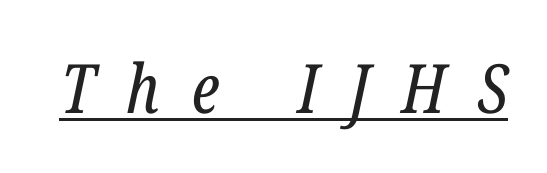
You can see a thin bar hugging the bottom of the glyphs. Character widths vary here, with narrow letters taking less room than wide ones. Weight: not bold — regular or lighter. Notice how the stems are inclined rather than vertical — that's the hallmark of italics. What kind of face is this? One with serifs. The tracking reads as deliberately expanded to a designer's eye.
